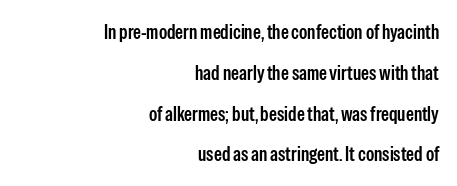
The image shows 20 px text type, upright; set right-aligned, loose line spacing (2.04x), normal letter spacing, not underlined.
